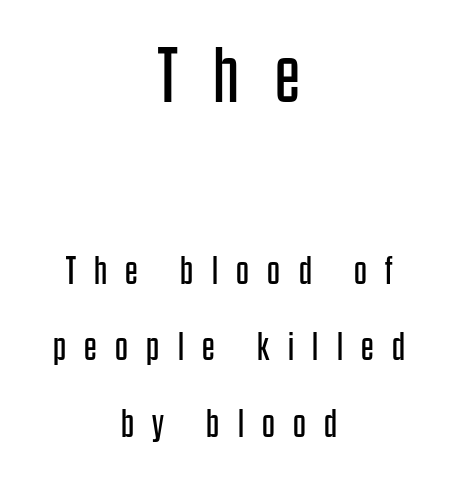
{"serif": "no", "italic": "no", "bold": "no", "weight": "regular", "width": "condensed", "stroke_contrast": "low", "x_height": "large", "monospaced": "no", "underline": "no", "align": "center", "line_spacing": "loose", "line_spacing_ratio": 1.91, "letter_spacing": "wide", "letter_spacing_em": 0.46, "larger_block": "first", "size_ratio": 1.98, "glyph_px": 79}
